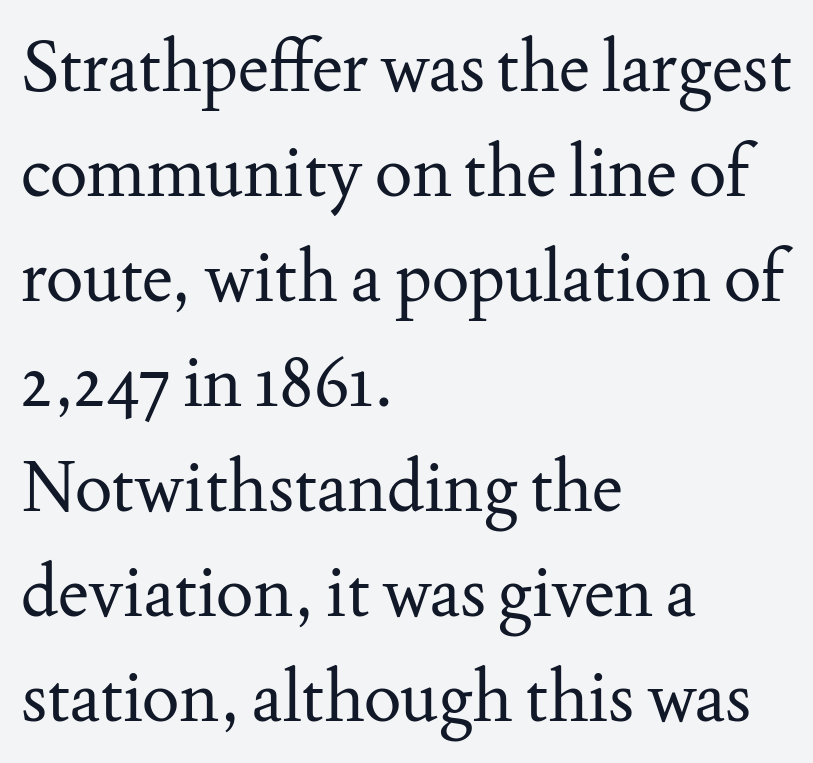
The image shows 70 px regular-weight serif type, upright; set left-aligned, normal line spacing (1.5x), normal letter spacing, not underlined; medium stroke contrast and a small x-height.
